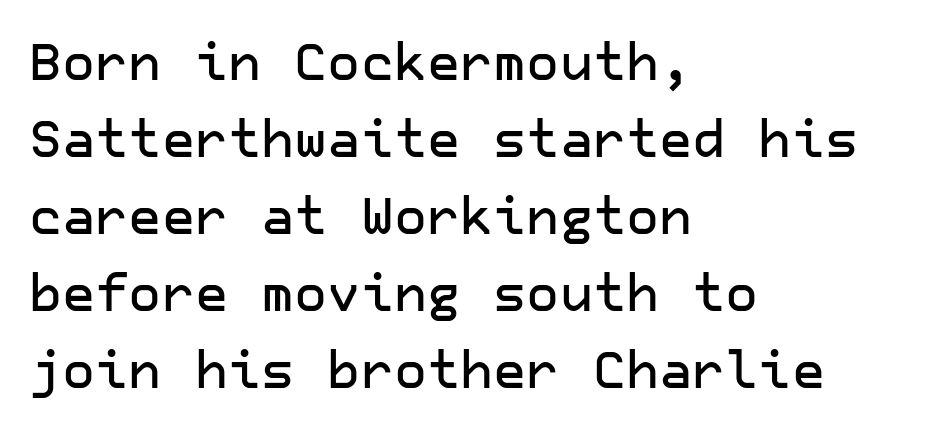
No word sits above an underline. The passage shown stacks its lines at a standard gap. These lines were composed using upright roman letters. Look at the tracking — it's just the regular setting, nothing added. Examine the stroke ends and you'll find no serifs. This sample is left-justified, so line endings fall wherever the words run out.
